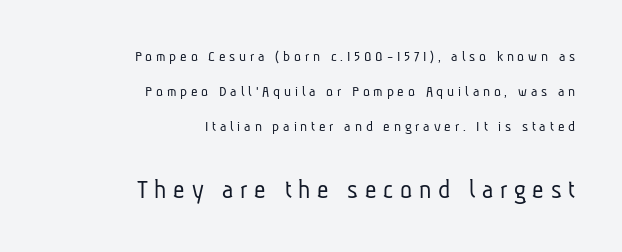
Check where the strokes stop: nothing finishes them off — pure sans. Successive baselines arrive slowly, with a big drop between each. The type is letterspaced generously, with wide tracking. The strokes carry an ordinary text weight at most. Character size in the trailing block exceeds that of the leading block.
